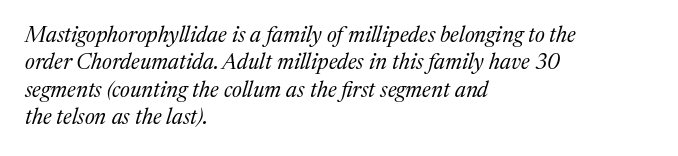
Q: Is the text bold? A: No.
Q: Is the text italic (slanted)? A: Yes, it leans right by about 17 degrees.
Q: Is the text underlined? A: No.
Q: How is the paragraph aligned? A: Left-aligned.
Q: Is the spacing between letters normal or unusually wide? A: Normal.
Q: Is the spacing between lines tight, normal or loose? A: Normal.
